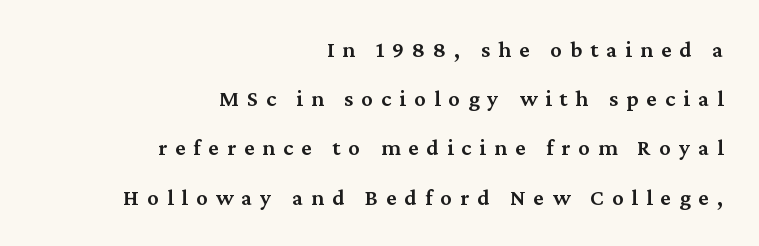
Bold? Not quite — semibold, heavier than regular but stopping short. Notice the wide empty band between every row — that's loose leading. Rule under the text: the space is simply empty. Vertical strokes here are truly vertical.
